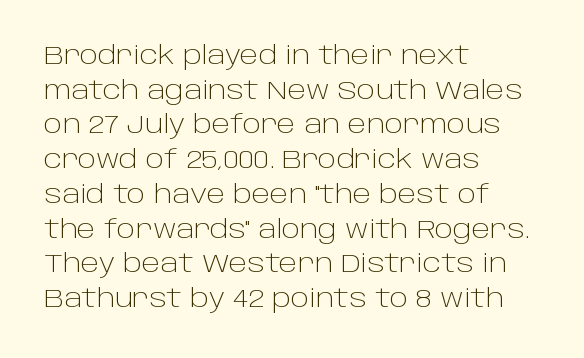
Q: Is the text bold? A: No.
Q: Is the text italic (slanted)? A: No, it is upright.
Q: Is the text underlined? A: No.
Q: How is the paragraph aligned? A: Left-aligned.
Q: Is the spacing between letters normal or unusually wide? A: Normal.
Q: Is the spacing between lines tight, normal or loose? A: Normal.
